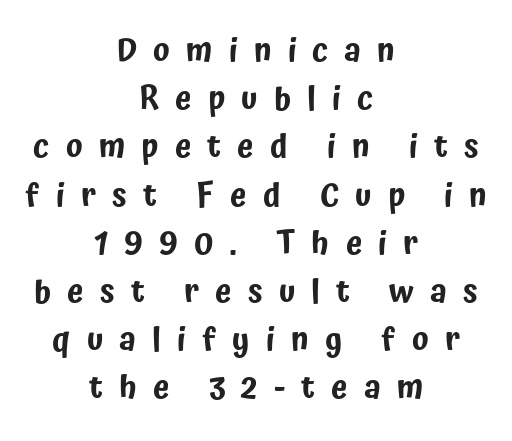
{"serif": "no", "italic": "no", "width": "condensed", "stroke_contrast": "low", "x_height": "medium", "monospaced": "no", "underline": "no", "align": "center", "line_spacing": "normal", "line_spacing_ratio": 1.46, "letter_spacing": "wide", "letter_spacing_em": 0.49, "glyph_px": 33}
